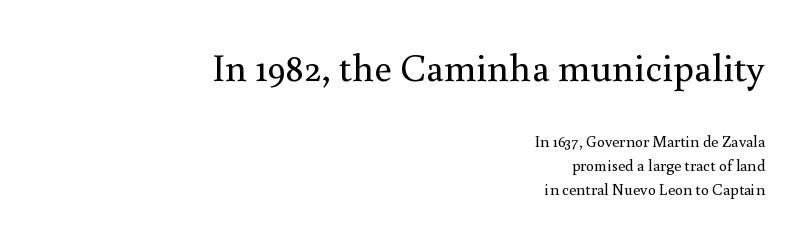
Q: Is the text bold? A: No.
Q: Is the text italic (slanted)? A: No, it is upright.
Q: Is the typeface a serif or a sans-serif typeface? A: Serif.
Q: Is the text underlined? A: No.
Q: How is the paragraph aligned? A: Right-aligned.
Q: Is the spacing between letters normal or unusually wide? A: Normal.
Q: Is the spacing between lines tight, normal or loose? A: Normal.
Q: Which block of text is set in a larger size, the first (top) or the second (bottom)? A: The first (top) one.
Q: Width (condensed, normal, or wide)? A: Normal.
Q: Stroke contrast? A: Medium.
Q: x-height? A: Small.
Q: Monospaced? A: No.
